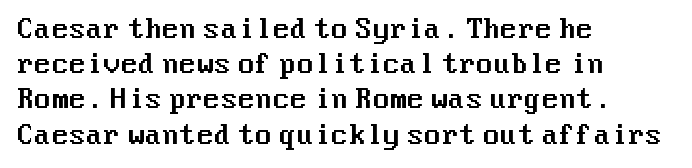
Posture: straight, roman, zero tilt. This rendering uses left alignment, leaving the right contour irregular. This sample keeps an unexceptional amount of space between lines. Bare-footed words on every line.
